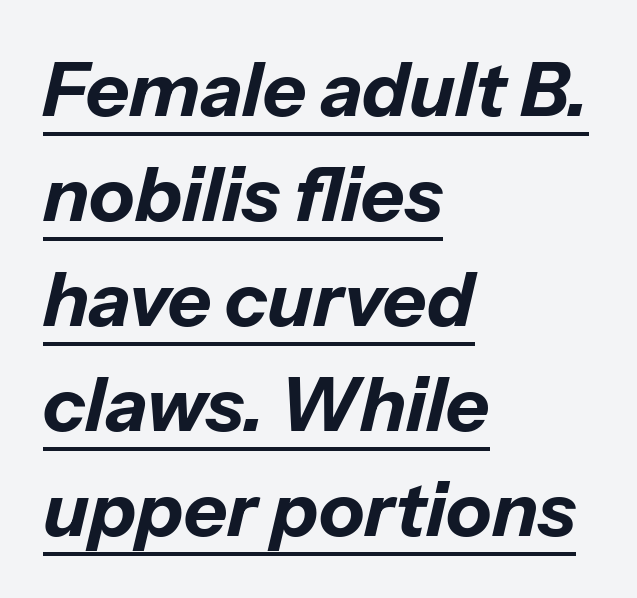
This rendering uses left alignment, leaving the right contour irregular. You can tell it's italic because the verticals aren't actually vertical. Thick stems and heavy bowls — unmistakably bold. Has an underline been added? It has. These lines keep a tight, regular rhythm from letter to letter.
